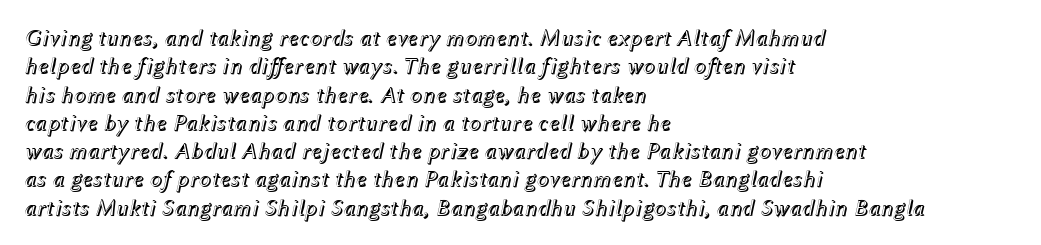
Check the space under the baseline: it is left empty. In terms of letterspacing, this is plain default setting. The axis of the letterforms is tilted away from vertical. Horizontal alignment here is leftward, the default for most running prose.
